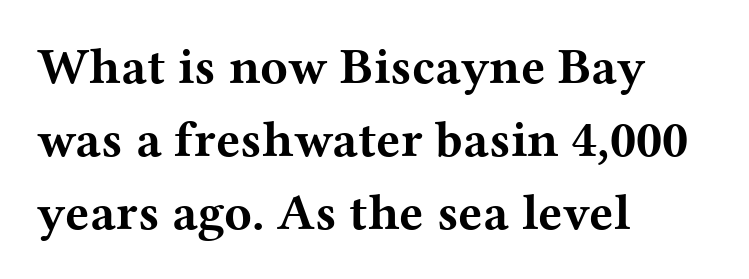
{"serif": "yes", "italic": "no", "bold": "yes", "weight": "bold", "width": "wide", "stroke_contrast": "medium", "x_height": "medium", "monospaced": "no", "underline": "no", "align": "left", "line_spacing": "normal", "line_spacing_ratio": 1.43, "letter_spacing": "normal", "letter_spacing_em": 0.0, "glyph_px": 51}
